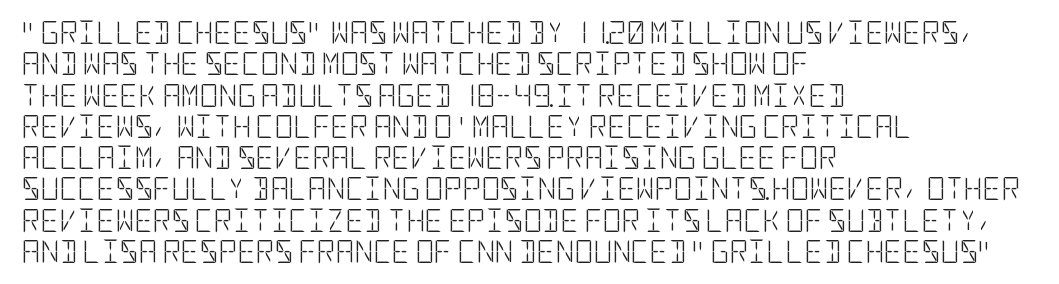
{"italic": "no", "bold": "no", "underline": "no", "align": "left", "line_spacing": "normal", "line_spacing_ratio": 1.36, "letter_spacing": "normal", "letter_spacing_em": 0.0, "glyph_px": 23}
